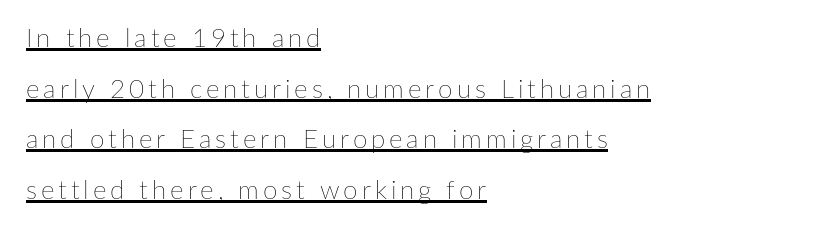
Each line starts at the same left margin while the right side varies. The rendering uses the underline text-decoration. Compared with a typical body face, this is equally light or lighter still. Characters remain perfectly vertical along every line. Vertically, the passage feels expansive, rows floating well apart.
